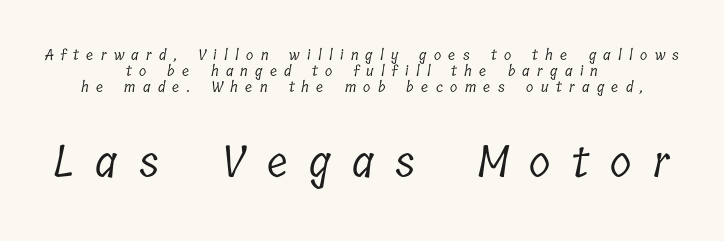
{"serif": "yes", "bold": "no", "weight": "light", "width": "condensed", "stroke_contrast": "low", "x_height": "medium", "monospaced": "no", "underline": "no", "align": "center", "line_spacing": "tight", "line_spacing_ratio": 1.08, "letter_spacing": "wide", "letter_spacing_em": 0.49, "larger_block": "second", "size_ratio": 2.93, "glyph_px": 44}
